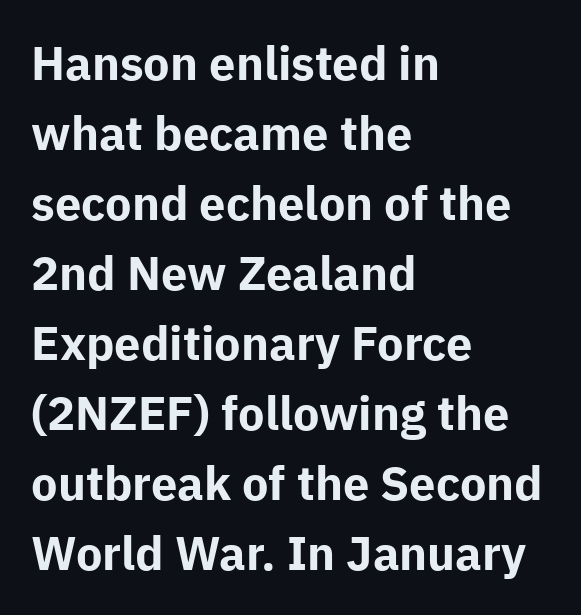
Q: Is the text bold? A: Yes.
Q: Is the text italic (slanted)? A: No, it is upright.
Q: Is the typeface a serif or a sans-serif typeface? A: Sans-serif.
Q: Is the text underlined? A: No.
Q: How is the paragraph aligned? A: Left-aligned.
Q: Is the spacing between letters normal or unusually wide? A: Normal.
Q: Is the spacing between lines tight, normal or loose? A: Normal.
Q: Width (condensed, normal, or wide)? A: Normal.
Q: Stroke contrast? A: Low.
Q: x-height? A: Medium.
Q: Monospaced? A: No.
